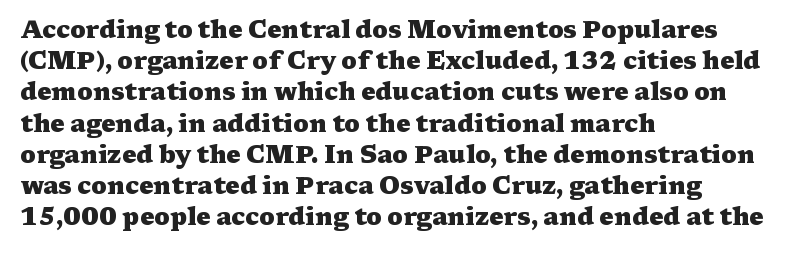
{"italic": "no", "bold": "yes", "underline": "no", "align": "left", "line_spacing": "normal", "line_spacing_ratio": 1.3, "letter_spacing": "normal", "letter_spacing_em": 0.0, "glyph_px": 24}
